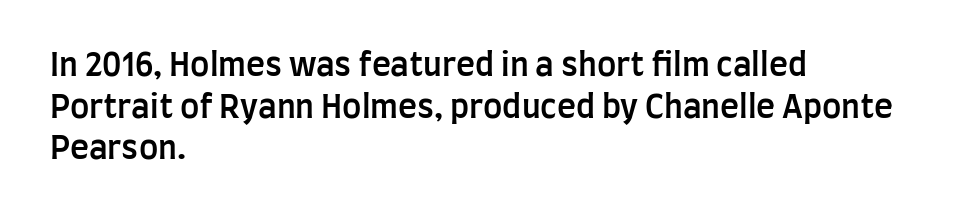
{"serif": "no", "italic": "no", "bold": "semi", "weight": "semibold", "width": "condensed", "stroke_contrast": "low", "x_height": "large", "monospaced": "no", "underline": "no", "align": "left", "line_spacing": "normal", "line_spacing_ratio": 1.3, "letter_spacing": "normal", "letter_spacing_em": 0.0, "glyph_px": 32}
